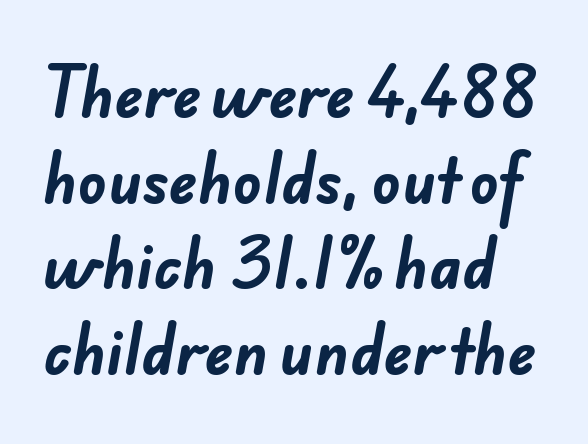
Here the glyphs are tracked normally, forming tight word shapes. Students, this is bold: see how much ink each stroke carries. These lines sit exactly where default settings would place them. Are there feet on the stems? There aren't — it's a sans. Do the characters align in a grid? No, the font is proportional.
